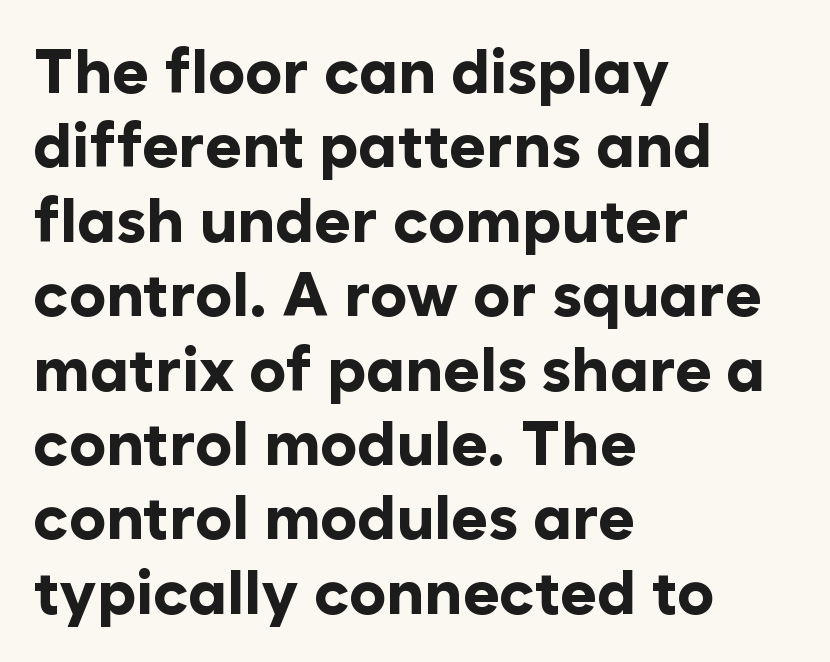
The image shows 62 px bold sans-serif type, upright; set left-aligned, line spacing 1.2x, normal letter spacing, not underlined; low stroke contrast and a medium x-height.
